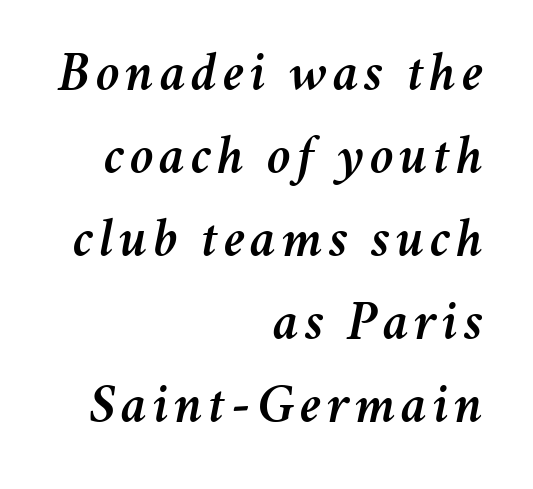
Q: Is the text italic (slanted)? A: Yes, it leans right by about 11 degrees.
Q: Is the text underlined? A: No.
Q: How is the paragraph aligned? A: Right-aligned.
Q: Is the spacing between lines tight, normal or loose? A: Normal.
Q: Width (condensed, normal, or wide)? A: Normal.
Q: Stroke contrast? A: Medium.
Q: x-height? A: Medium.
Q: Monospaced? A: No.
